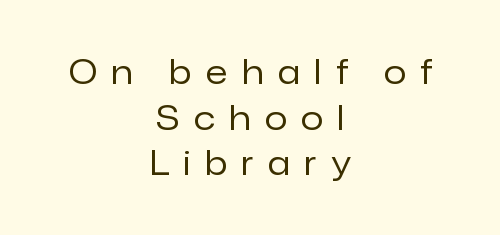
{"serif": "no", "italic": "no", "bold": "no", "weight": "regular", "width": "normal", "stroke_contrast": "low", "x_height": "medium", "monospaced": "no", "underline": "no", "align": "center", "line_spacing": "normal", "line_spacing_ratio": 1.38, "letter_spacing": "wide", "letter_spacing_em": 0.44, "glyph_px": 33}
